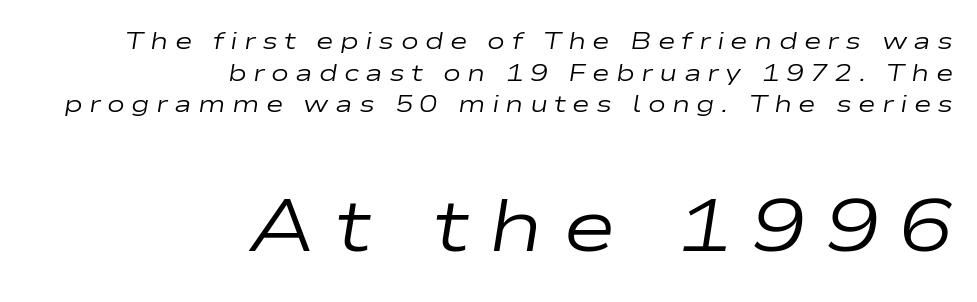
Q: Is the text bold? A: No.
Q: Is the text italic (slanted)? A: Yes, it leans right by about 9 degrees.
Q: Is the text underlined? A: No.
Q: How is the paragraph aligned? A: Right-aligned.
Q: Is the spacing between letters normal or unusually wide? A: Unusually wide.
Q: Is the spacing between lines tight, normal or loose? A: Normal.
Q: Which block of text is set in a larger size, the first (top) or the second (bottom)? A: The second (bottom) one.
Q: Width (condensed, normal, or wide)? A: Wide.
Q: Stroke contrast? A: Low.
Q: x-height? A: Medium.
Q: Monospaced? A: No.
